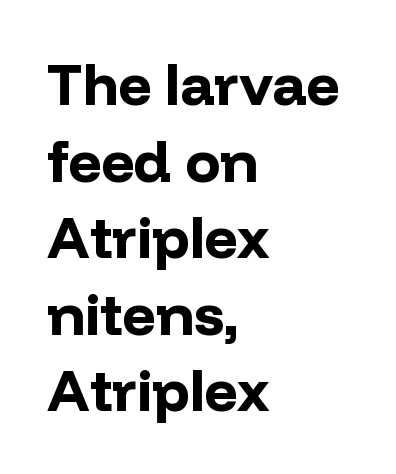
Q: Is the text bold? A: Yes.
Q: Is the text italic (slanted)? A: No, it is upright.
Q: Is the typeface a serif or a sans-serif typeface? A: Sans-serif.
Q: Is the text underlined? A: No.
Q: How is the paragraph aligned? A: Left-aligned.
Q: Is the spacing between letters normal or unusually wide? A: Normal.
Q: Is the spacing between lines tight, normal or loose? A: Normal.
Q: Width (condensed, normal, or wide)? A: Normal.
Q: Stroke contrast? A: Low.
Q: x-height? A: Medium.
Q: Monospaced? A: No.
